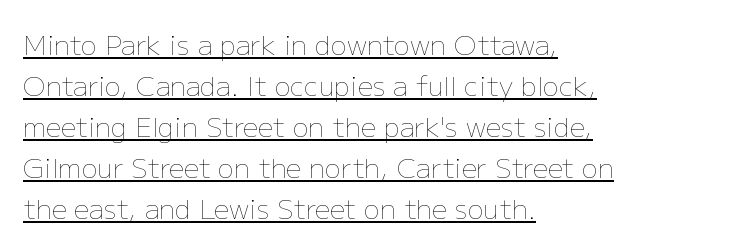
The setting favours the left margin, as ordinary paragraphs usually do. What's the leading like? Ordinary, nothing unusual. Compared with a typical body face, this is equally light or lighter still. This is the regular roman posture of the typeface. A continuous stroke trails under the words, as in a hyperlink. The line texture is even and compact thanks to regular tracking.
